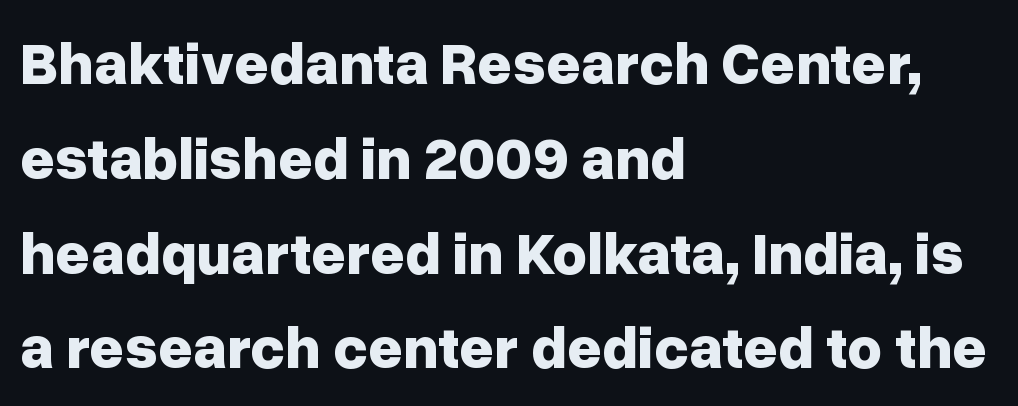
The image shows 60 px bold sans-serif type, upright; set left-aligned, normal line spacing (1.58x), normal letter spacing, not underlined; low stroke contrast and a medium x-height.
